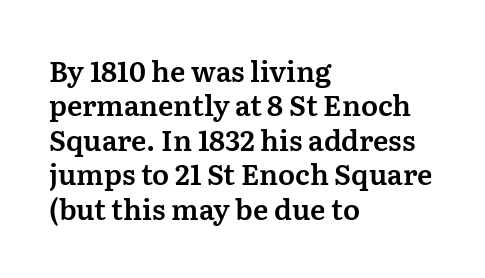
{"serif": "yes", "italic": "no", "width": "normal", "stroke_contrast": "medium", "x_height": "medium", "monospaced": "no", "underline": "no", "align": "left", "line_spacing_ratio": 1.23, "letter_spacing": "normal", "letter_spacing_em": 0.0, "glyph_px": 28}
